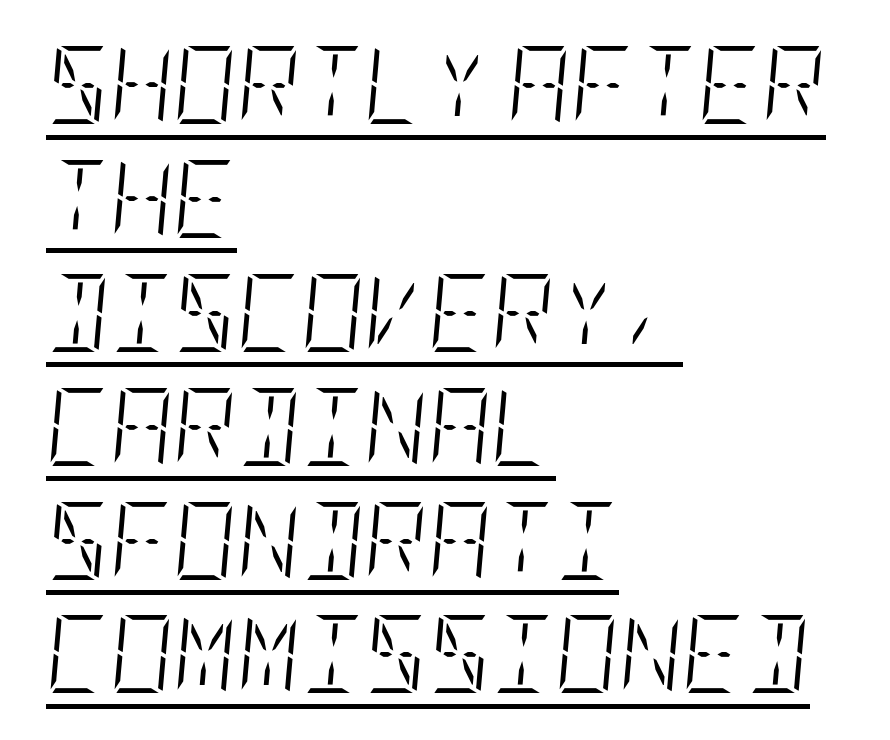
{"italic": "yes", "lean": "right", "slant_degrees": 5, "bold": "no", "weight": "light", "width": "condensed", "stroke_contrast": "low", "x_height": "large", "underline": "yes", "align": "left", "line_spacing": "normal", "line_spacing_ratio": 1.46, "letter_spacing": "normal", "letter_spacing_em": 0.0, "glyph_px": 78}
